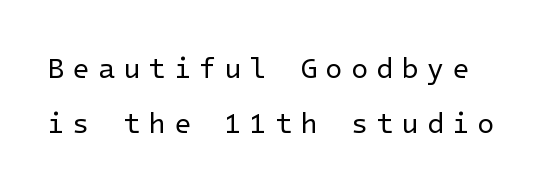
{"serif": "no", "italic": "no", "bold": "no", "weight": "regular", "width": "normal", "stroke_contrast": "low", "x_height": "medium", "underline": "no", "line_spacing": "loose", "line_spacing_ratio": 1.96, "letter_spacing": "wide", "letter_spacing_em": 0.29, "glyph_px": 28}
